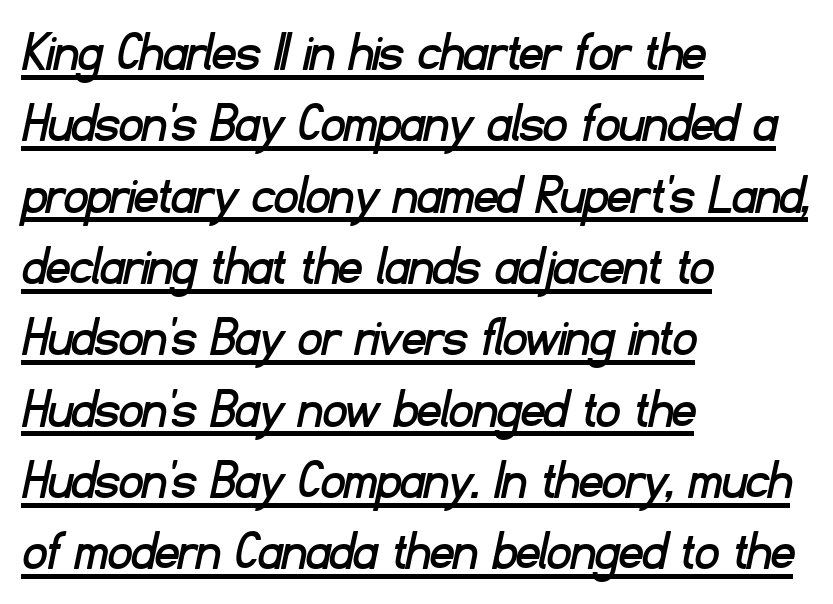
I'd call this a sans setting — the letters go barefoot. Here the designer chose a conventional face with non-uniform glyph widths. This sample uses plain, unmodified letter spacing. A rule runs beneath these lines of type. Which margin do the lines hug? The left one — the right edge is uneven.
